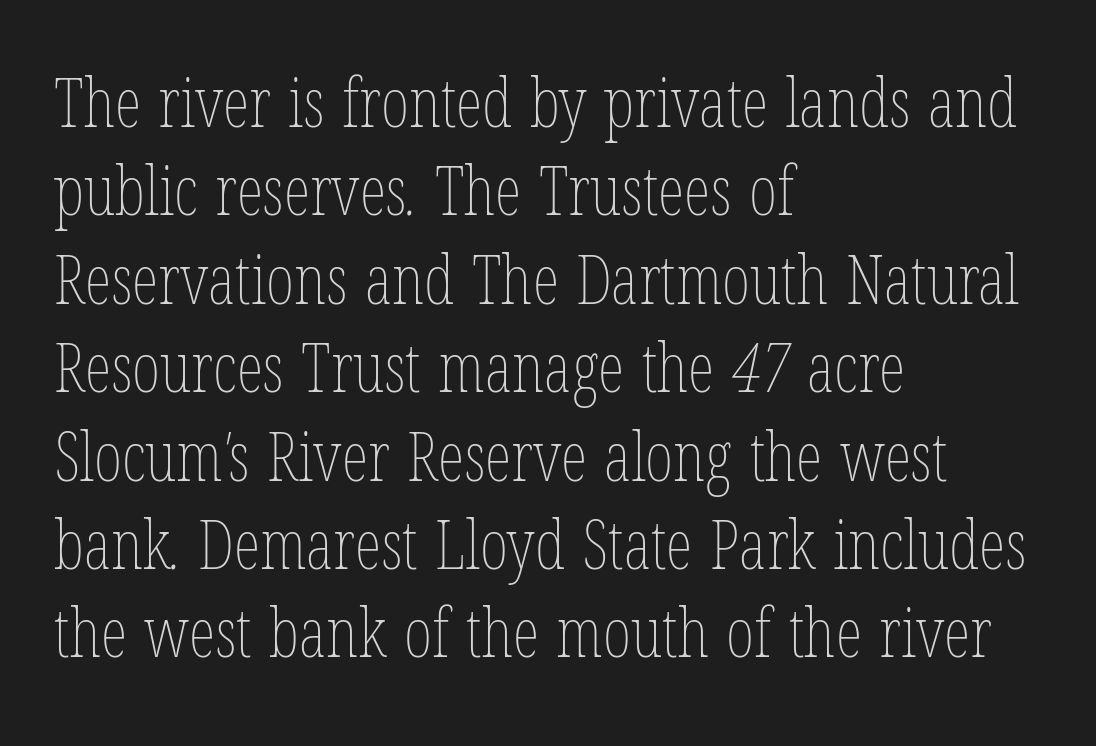
Q: Is the text bold? A: No.
Q: Is the text underlined? A: No.
Q: How is the paragraph aligned? A: Left-aligned.
Q: Is the spacing between letters normal or unusually wide? A: Normal.
Q: Is the spacing between lines tight, normal or loose? A: Normal.
Q: Width (condensed, normal, or wide)? A: Condensed.
Q: Stroke contrast? A: Low.
Q: x-height? A: Medium.
Q: Monospaced? A: No.
